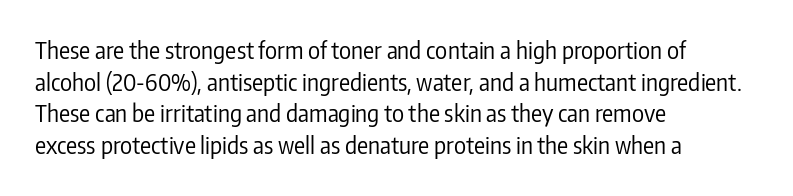
Q: Is the text bold? A: No.
Q: Is the text italic (slanted)? A: No, it is upright.
Q: Is the text underlined? A: No.
Q: How is the paragraph aligned? A: Left-aligned.
Q: Is the spacing between letters normal or unusually wide? A: Normal.
Q: Is the spacing between lines tight, normal or loose? A: Normal.
